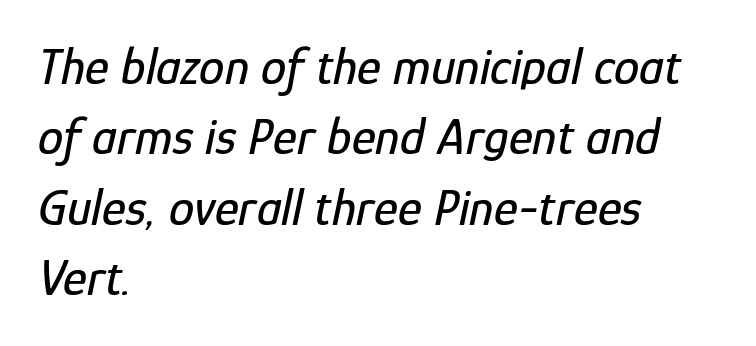
The passage shown has conventional tracking throughout. Do the characters align in a grid? No, the font is proportional. The passage is arranged the way most books set body copy — flush left. Italic? Definitely — the glyphs are oblique. The passage shown stacks its lines at a standard gap. The words here are not underlined.
